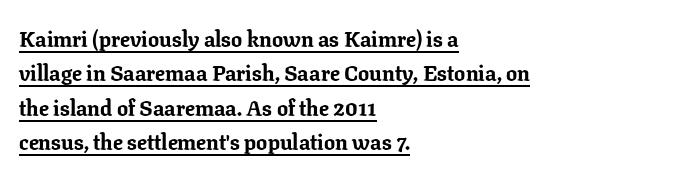
The image shows 22 px bold type, upright; set left-aligned, normal line spacing (1.56x), normal letter spacing, underlined.
